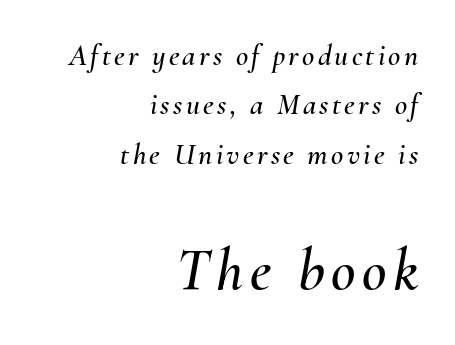
Each row of text sits above clean, open space. This sample keeps an unexceptional amount of space between lines. The passage shown is typed in a proportional face where columns would drift. Larger block? The one below; the one above is distinctly smaller. Alignment: flush right. Compared with ordinary roman type, these characters are visibly tilted.
